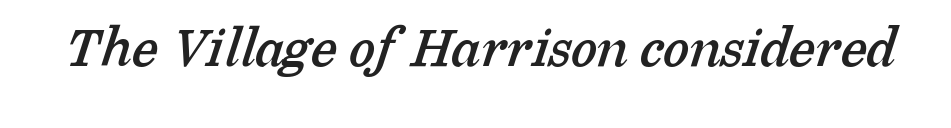
Q: Is the typeface a serif or a sans-serif typeface? A: Serif.
Q: Is the text underlined? A: No.
Q: Is the spacing between letters normal or unusually wide? A: Normal.
Q: Width (condensed, normal, or wide)? A: Normal.
Q: Stroke contrast? A: Low.
Q: x-height? A: Medium.
Q: Monospaced? A: No.
